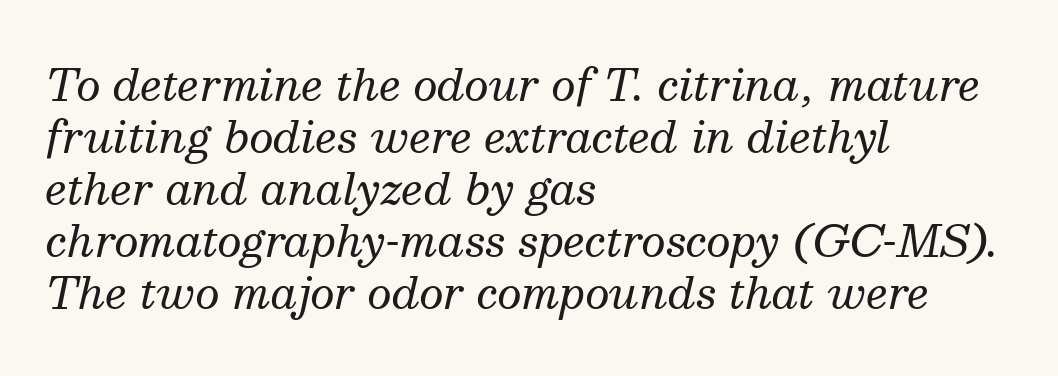
The image shows 43 px regular-weight serif type, italic (leaning right); set left-aligned, line spacing 1.21x, normal letter spacing, not underlined; medium stroke contrast and a medium x-height.
